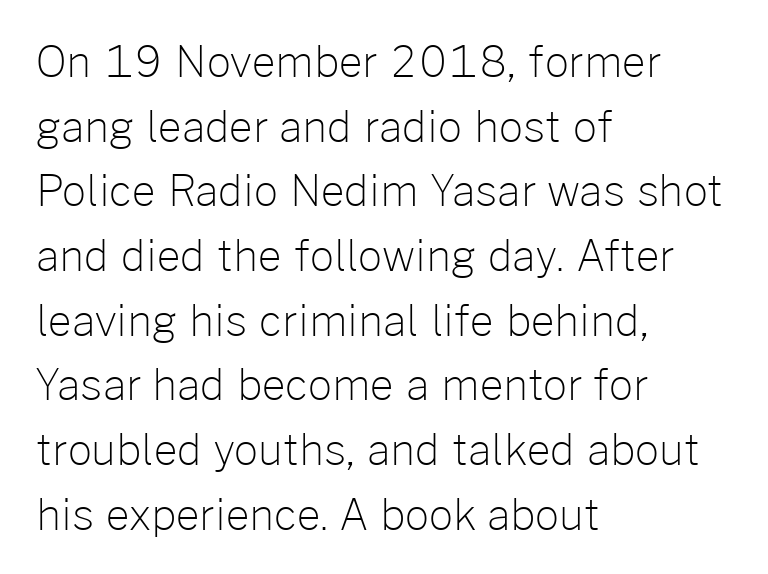
The image shows 42 px light sans-serif type, upright; set left-aligned, normal line spacing (1.54x), normal letter spacing, not underlined; low stroke contrast and a medium x-height.
